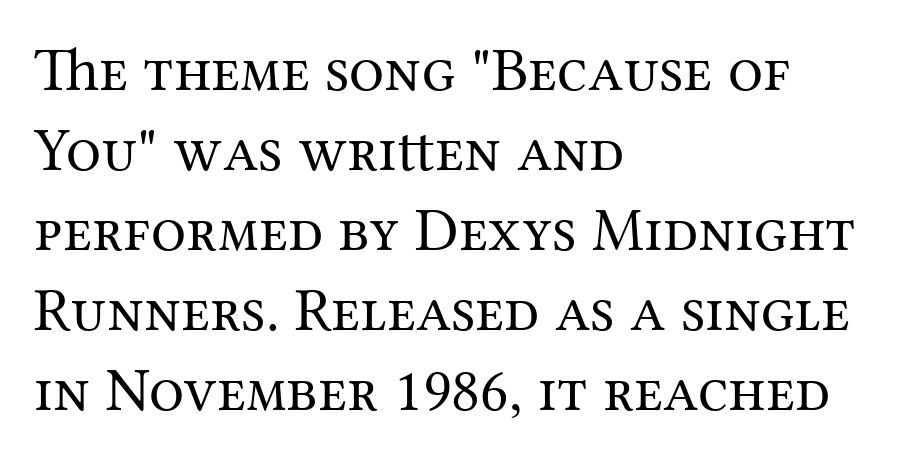
{"serif": "yes", "italic": "no", "bold": "no", "weight": "regular", "width": "normal", "stroke_contrast": "medium", "x_height": "medium", "monospaced": "no", "underline": "no", "align": "left", "line_spacing": "normal", "line_spacing_ratio": 1.29, "letter_spacing": "normal", "letter_spacing_em": 0.0, "glyph_px": 62}
